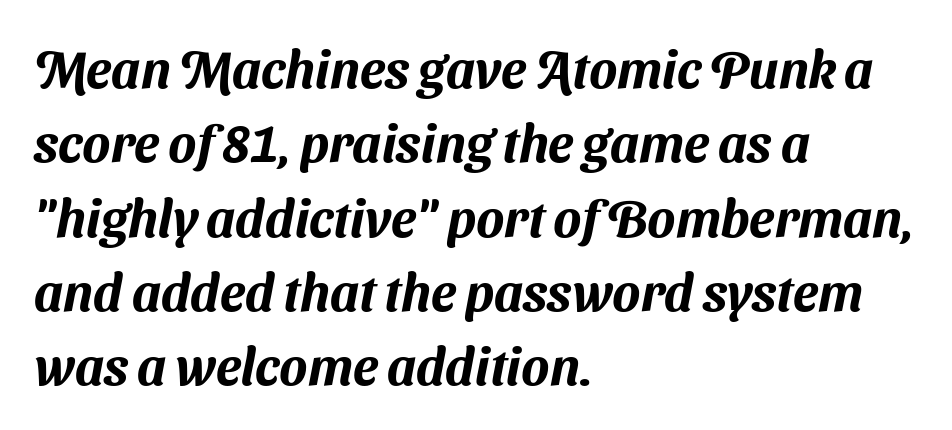
Q: Is the typeface a serif or a sans-serif typeface? A: Sans-serif.
Q: Is the text underlined? A: No.
Q: How is the paragraph aligned? A: Left-aligned.
Q: Is the spacing between letters normal or unusually wide? A: Normal.
Q: Is the spacing between lines tight, normal or loose? A: Normal.
Q: Width (condensed, normal, or wide)? A: Normal.
Q: Stroke contrast? A: Medium.
Q: x-height? A: Medium.
Q: Monospaced? A: No.
